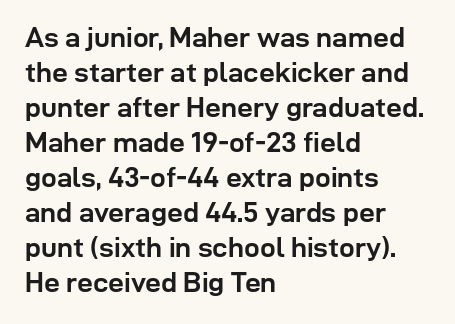
The image shows 28 px semibold sans-serif type, upright; set left-aligned, normal line spacing (1.25x), normal letter spacing, not underlined; low stroke contrast and a medium x-height.
